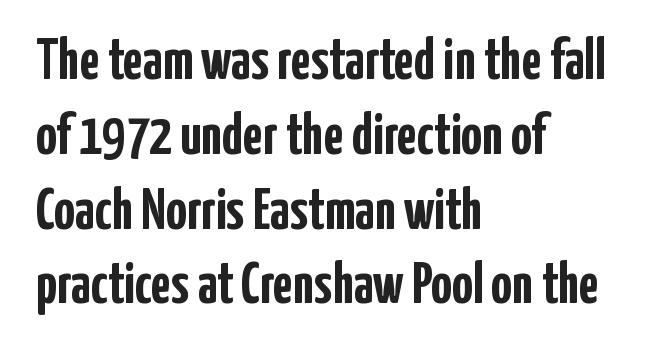
The image shows 58 px semibold, condensed sans-serif type, upright; set left-aligned, normal line spacing (1.29x), normal letter spacing, not underlined; low stroke contrast and a medium x-height.
